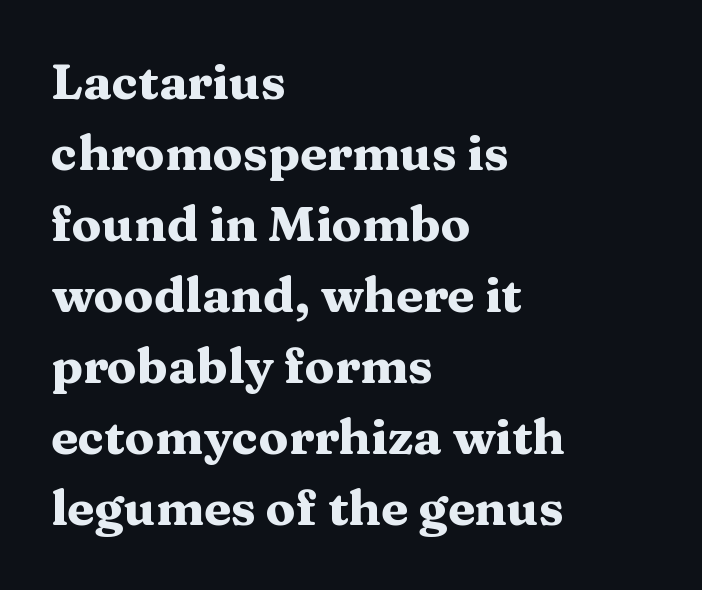
{"serif": "yes", "italic": "no", "bold": "yes", "weight": "heavy", "width": "wide", "stroke_contrast": "medium", "x_height": "medium", "monospaced": "no", "underline": "no", "align": "left", "line_spacing": "normal", "line_spacing_ratio": 1.45, "letter_spacing": "normal", "letter_spacing_em": 0.0, "glyph_px": 49}
